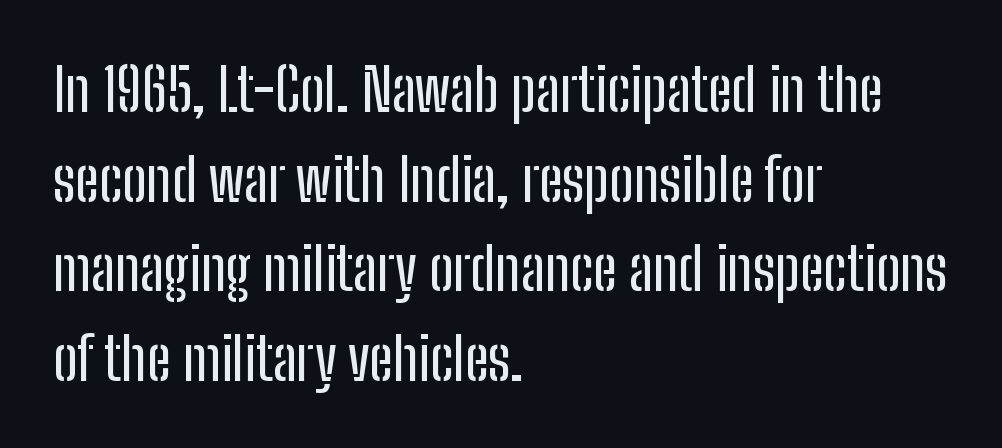
The gaps between neighbouring characters are ordinary and unremarkable. The type family on display is of the sans-serif kind. Honestly, the row spacing looks completely unremarkable. This rendering features lettering with no underline.
